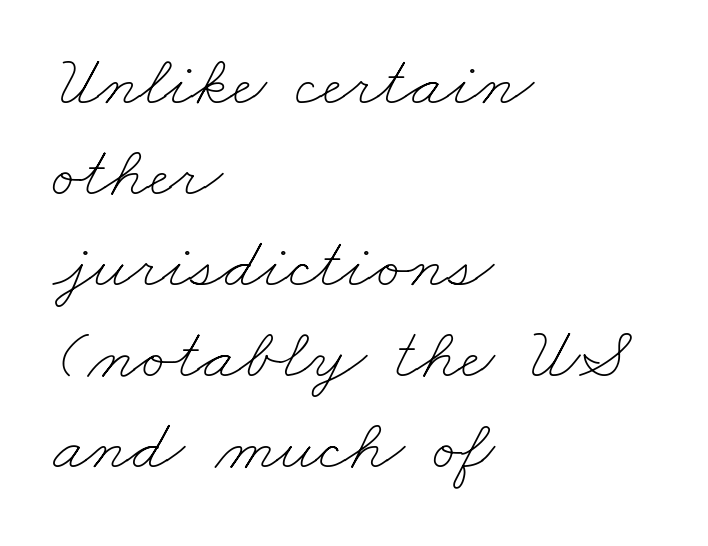
Q: Is the text bold? A: No.
Q: Is the text underlined? A: No.
Q: How is the paragraph aligned? A: Left-aligned.
Q: Is the spacing between letters normal or unusually wide? A: Normal.
Q: Width (condensed, normal, or wide)? A: Wide.
Q: Stroke contrast? A: Low.
Q: x-height? A: Small.
Q: Monospaced? A: No.
